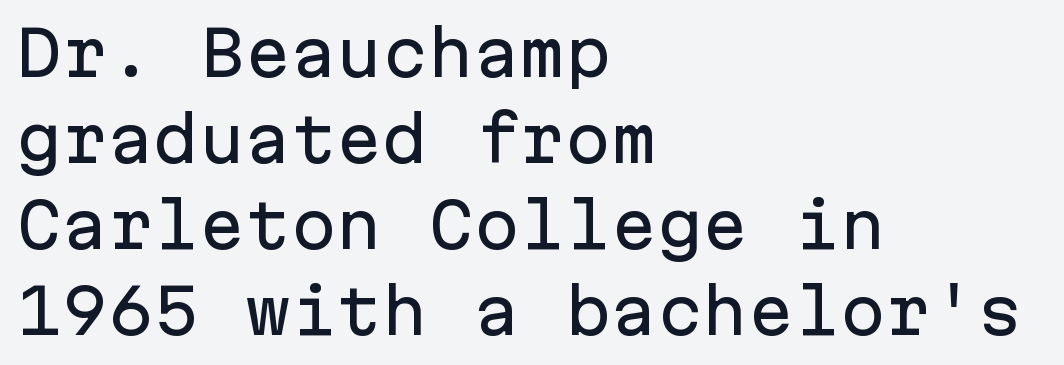
Q: Is the text italic (slanted)? A: No, it is upright.
Q: Is the typeface a serif or a sans-serif typeface? A: Sans-serif.
Q: Is the text underlined? A: No.
Q: How is the paragraph aligned? A: Left-aligned.
Q: Is the spacing between letters normal or unusually wide? A: Normal.
Q: Is the spacing between lines tight, normal or loose? A: Normal.
Q: Width (condensed, normal, or wide)? A: Normal.
Q: Stroke contrast? A: Low.
Q: x-height? A: Medium.
Q: Monospaced? A: Yes.
